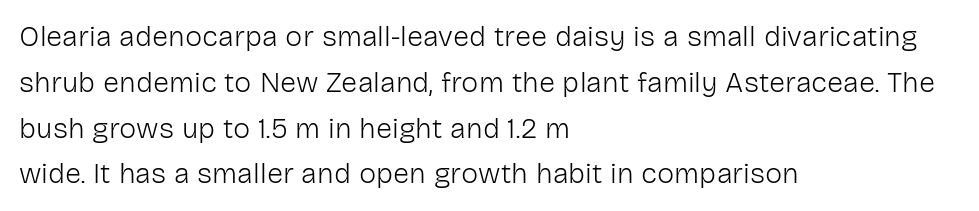
A typesetter would call this proportional, since set widths differ per character. This sample keeps an unexceptional amount of space between lines. The face used here is rendered with its standard letterfit. Where is the straight margin? On the left. The typeface chosen for these lines omits serifs. Unbolded letterforms with no extra heft.
